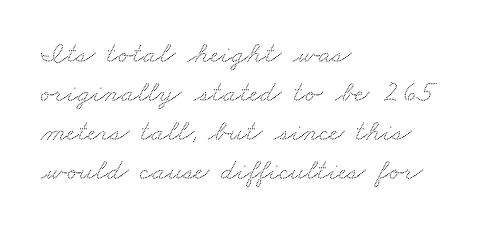
The image shows 30 px wide serif type; set left-aligned, normal line spacing (1.3x), normal letter spacing, not underlined; medium stroke contrast and a small x-height.
